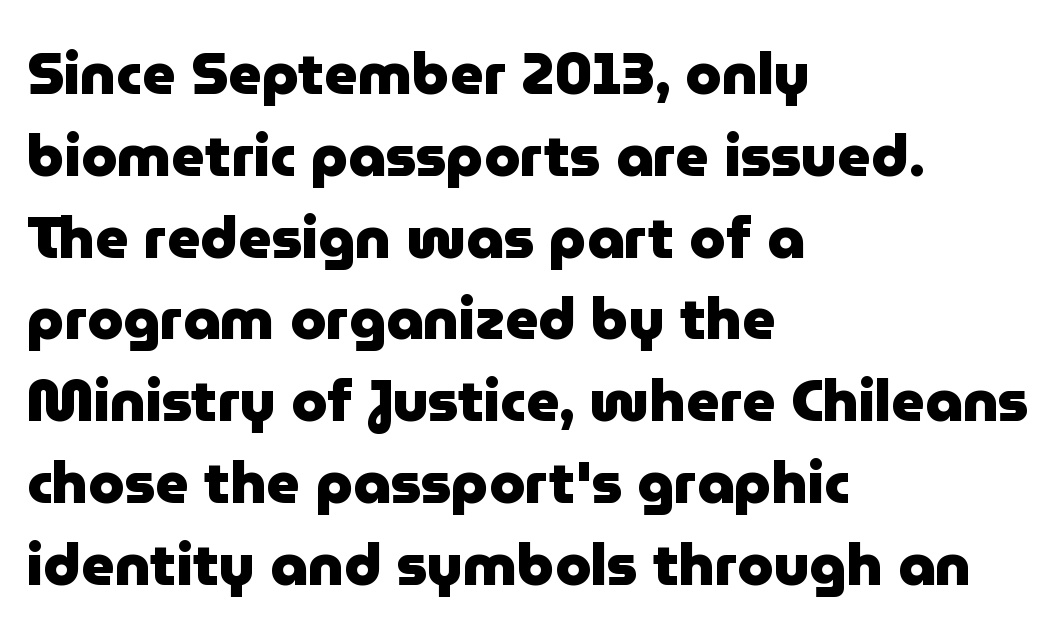
The image shows 58 px heavy sans-serif type, upright; set left-aligned, normal line spacing (1.41x), normal letter spacing, not underlined; low stroke contrast and a medium x-height.
